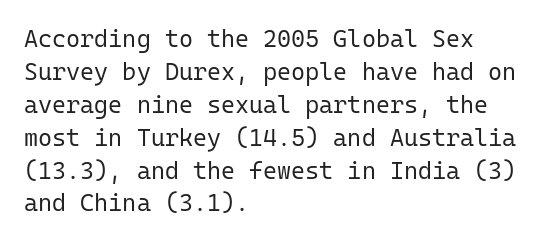
Q: Is the text bold? A: No.
Q: Is the text italic (slanted)? A: No, it is upright.
Q: Is the text underlined? A: No.
Q: How is the paragraph aligned? A: Left-aligned.
Q: Is the spacing between letters normal or unusually wide? A: Normal.
Q: Is the spacing between lines tight, normal or loose? A: Normal.
